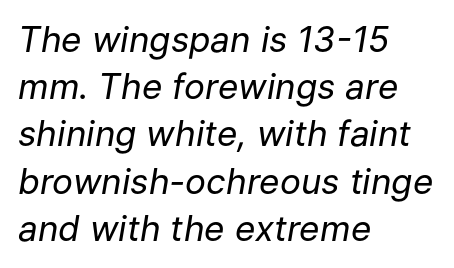
{"italic": "yes", "lean": "right", "slant_degrees": 9, "bold": "no", "weight": "regular", "width": "normal", "stroke_contrast": "low", "x_height": "medium", "monospaced": "no", "underline": "no", "align": "left", "line_spacing": "normal", "line_spacing_ratio": 1.35, "letter_spacing": "normal", "letter_spacing_em": 0.0, "glyph_px": 35}
